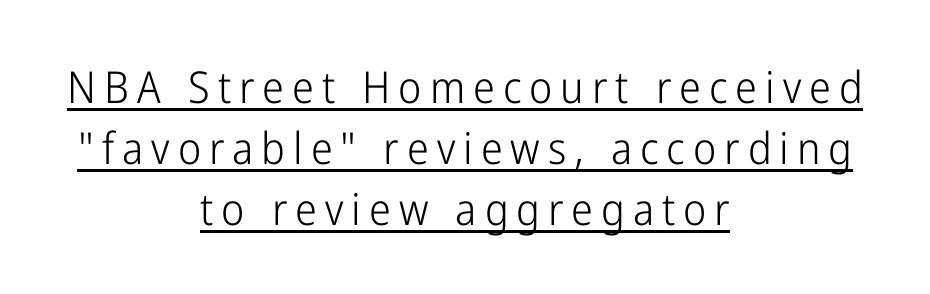
Stroke terminals: plain, sans-serif. Counters stay open thanks to moderate or lighter strokes. A typesetter would mark this as roman, not italic. You could not count columns in this text — the font is proportionally spaced. The paragraph has two soft edges and a firm central axis. The words here are underlined.
